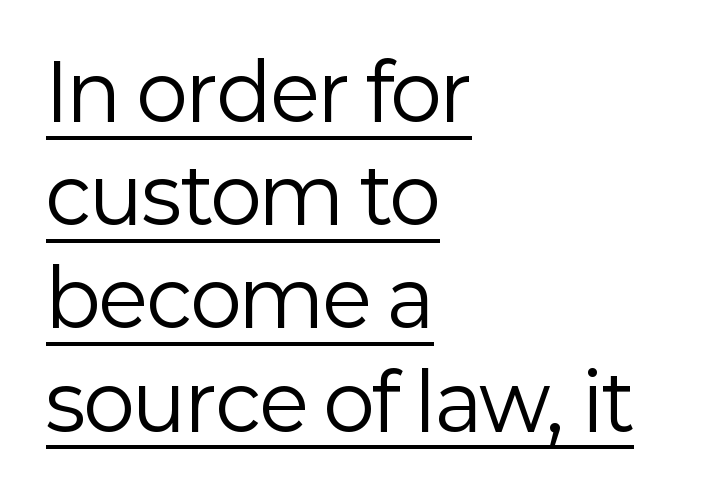
{"serif": "no", "italic": "no", "bold": "no", "weight": "regular", "width": "normal", "stroke_contrast": "low", "x_height": "medium", "monospaced": "no", "underline": "yes", "align": "left", "line_spacing": "normal", "line_spacing_ratio": 1.34, "letter_spacing": "normal", "letter_spacing_em": 0.0, "glyph_px": 77}
